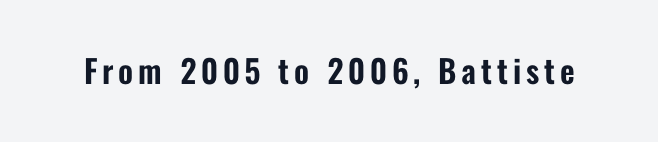
Q: Is the text italic (slanted)? A: No, it is upright.
Q: Is the typeface a serif or a sans-serif typeface? A: Sans-serif.
Q: Is the text underlined? A: No.
Q: Width (condensed, normal, or wide)? A: Condensed.
Q: Stroke contrast? A: Low.
Q: x-height? A: Medium.
Q: Monospaced? A: No.
